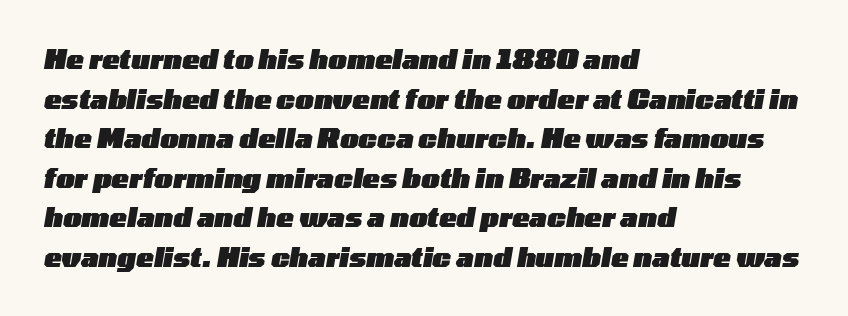
Yep, that's italic — everything's leaning. Does the copy run flush right? No — it runs flush left. The letterforms sit shoulder to shoulder at normal distance. Descenders hang freely into open space.
